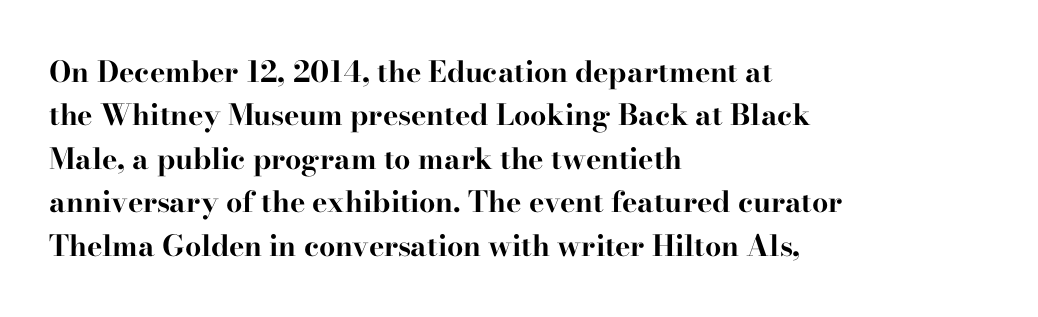
Q: Is the text bold? A: Yes.
Q: Is the text italic (slanted)? A: No, it is upright.
Q: Is the typeface a serif or a sans-serif typeface? A: Serif.
Q: Is the text underlined? A: No.
Q: How is the paragraph aligned? A: Left-aligned.
Q: Is the spacing between letters normal or unusually wide? A: Normal.
Q: Is the spacing between lines tight, normal or loose? A: Normal.
Q: Width (condensed, normal, or wide)? A: Wide.
Q: Stroke contrast? A: High.
Q: x-height? A: Small.
Q: Monospaced? A: No.
